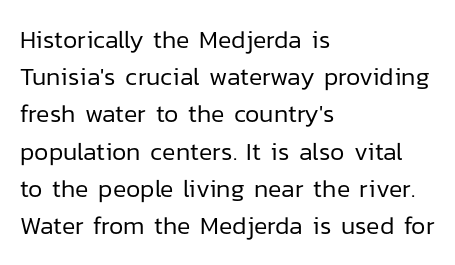
The image shows 25 px text type, upright; set left-aligned, normal line spacing (1.49x), normal letter spacing, not underlined.
